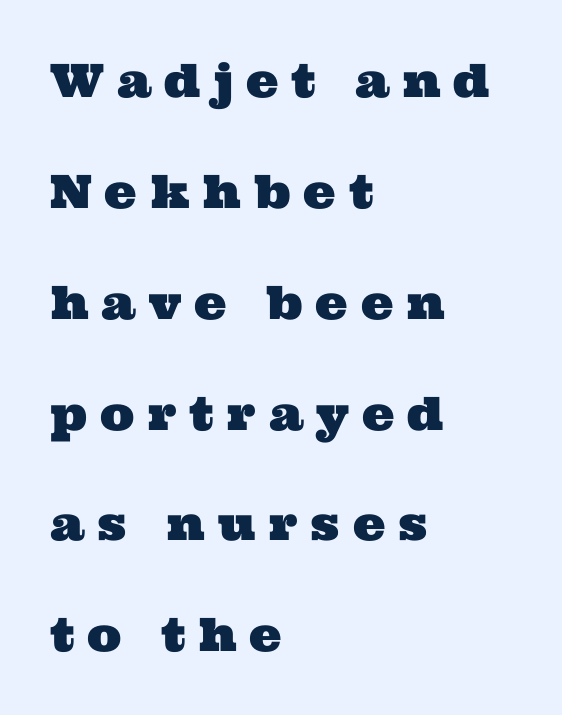
Q: Is the typeface a serif or a sans-serif typeface? A: Serif.
Q: Is the text underlined? A: No.
Q: How is the paragraph aligned? A: Left-aligned.
Q: Is the spacing between letters normal or unusually wide? A: Unusually wide.
Q: Is the spacing between lines tight, normal or loose? A: Loose.
Q: Width (condensed, normal, or wide)? A: Wide.
Q: Stroke contrast? A: Medium.
Q: x-height? A: Medium.
Q: Monospaced? A: No.
